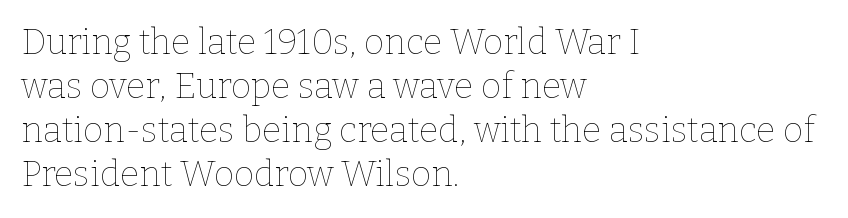
The letterforms sit shoulder to shoulder at normal distance. The compositor pushed each line to the left boundary. Only glyphs here, with clear space below each row. One glance says typical: line gaps are just what's usual.
